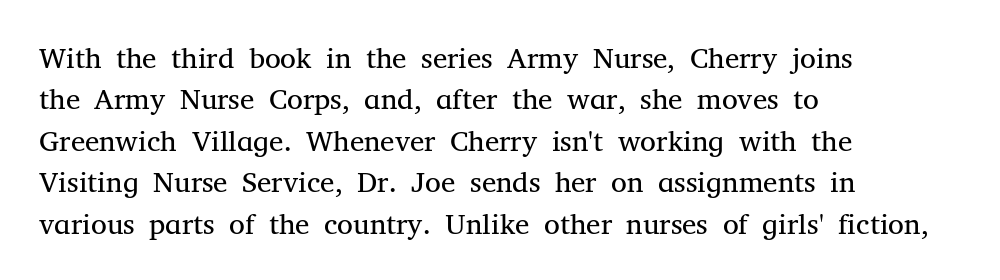
Q: Is the text bold? A: No.
Q: Is the text italic (slanted)? A: No, it is upright.
Q: Is the typeface a serif or a sans-serif typeface? A: Serif.
Q: Is the text underlined? A: No.
Q: How is the paragraph aligned? A: Left-aligned.
Q: Is the spacing between letters normal or unusually wide? A: Normal.
Q: Is the spacing between lines tight, normal or loose? A: Normal.
Q: Width (condensed, normal, or wide)? A: Normal.
Q: Stroke contrast? A: Medium.
Q: x-height? A: Medium.
Q: Monospaced? A: No.
